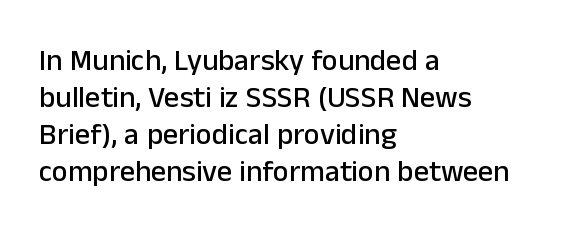
The image shows 30 px sans-serif type, upright; set left-aligned, line spacing 1.23x, normal letter spacing, not underlined; low stroke contrast and a medium x-height.
